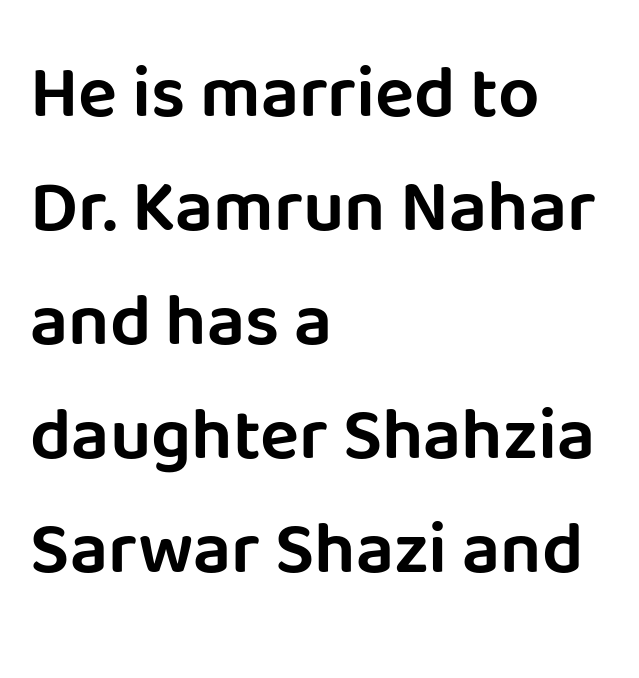
The image shows 73 px sans-serif type, upright; set left-aligned, normal line spacing (1.56x), normal letter spacing, not underlined; low stroke contrast and a large x-height.
